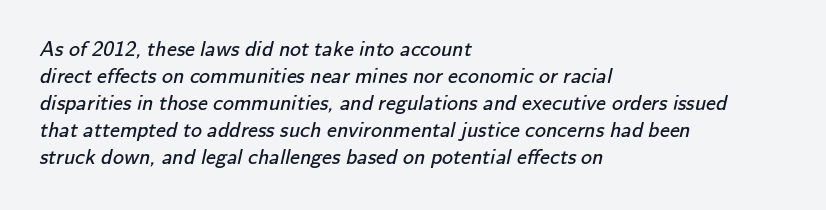
Q: Is the text bold? A: No.
Q: Is the text underlined? A: No.
Q: How is the paragraph aligned? A: Left-aligned.
Q: Is the spacing between letters normal or unusually wide? A: Normal.
